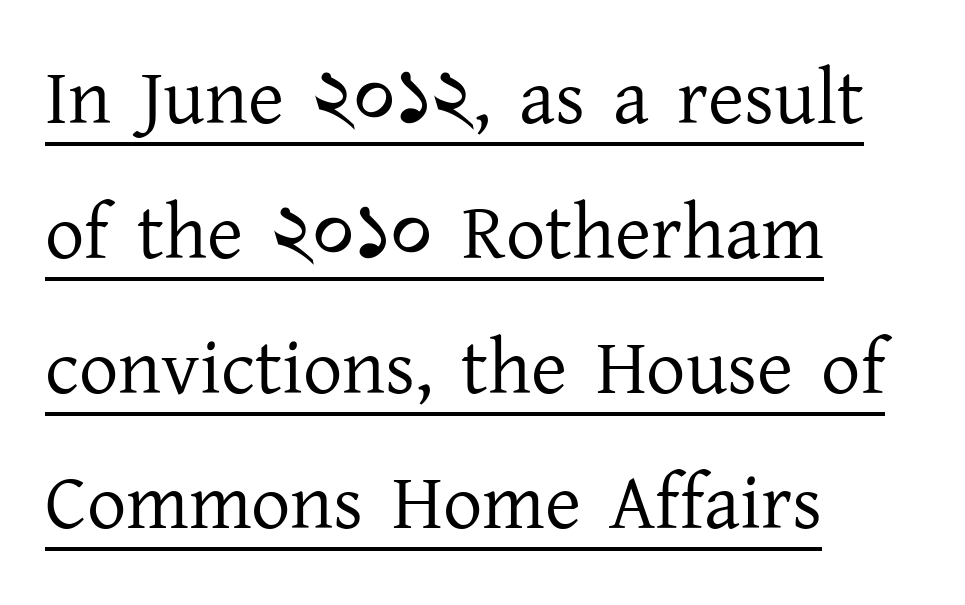
Beneath each row of characters lies a ruled line. Do the characters align in a grid? No, the font is proportional. Style check: upright. All the whitespace from short lines collects on the right. Letter spacing: default.
